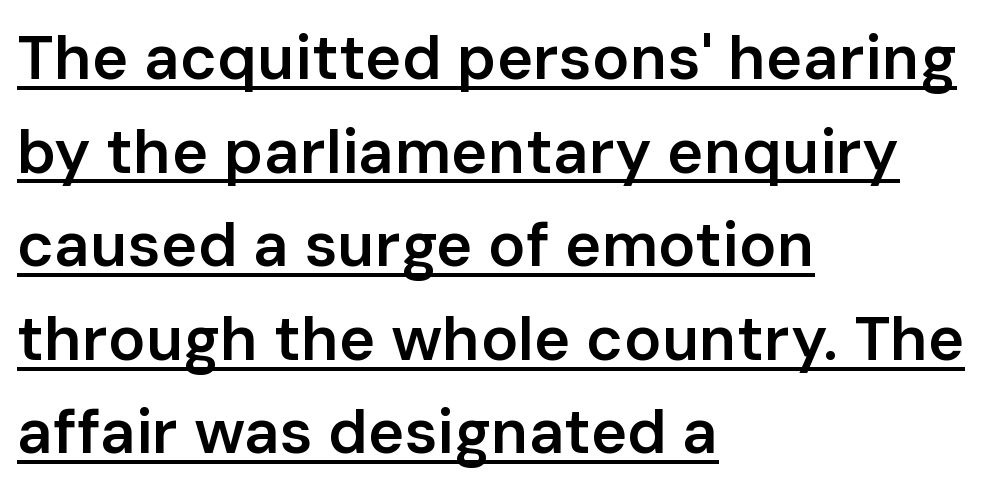
{"serif": "no", "italic": "no", "bold": "semi", "weight": "semibold", "width": "normal", "stroke_contrast": "low", "x_height": "medium", "monospaced": "no", "underline": "yes", "align": "left", "line_spacing": "normal", "line_spacing_ratio": 1.51, "letter_spacing": "normal", "letter_spacing_em": 0.0, "glyph_px": 62}
